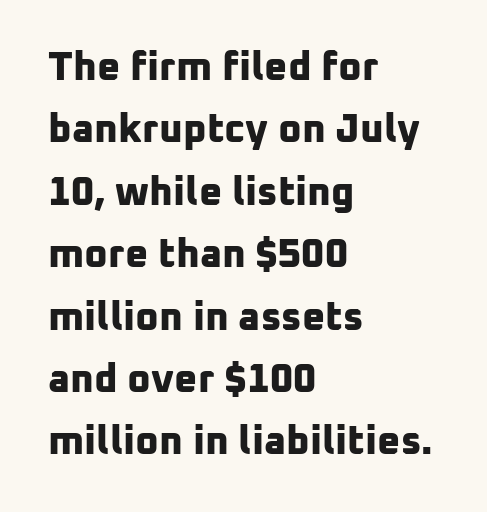
Alignment: flush left. The typeface chosen for these lines omits serifs. Pretty heavy lettering here — definitely bold. Do the characters align in a grid? No, the font is proportional. Nobody touched the tracking dial on this one. Beneath every word, the page is bare.
